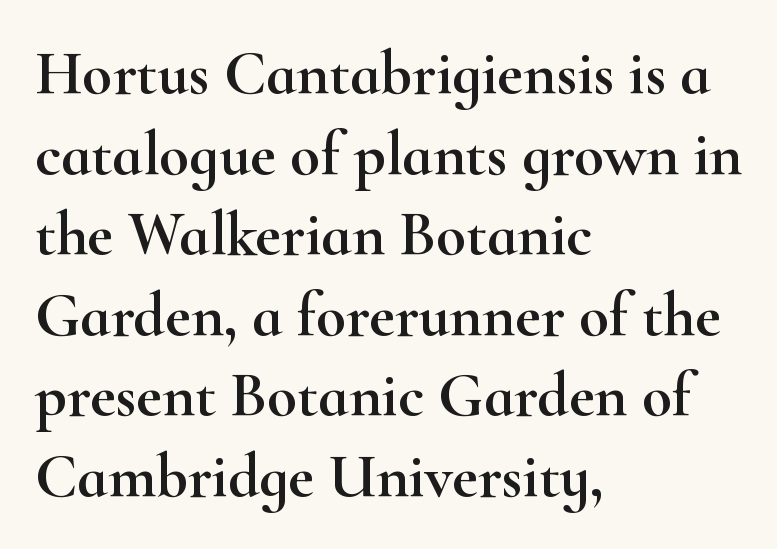
Think of a printed novel: that variable character pitch is what you see here. It's the straight-up-and-down kind of type. Caption: standard tracking, unaltered. Vertically, the passage feels balanced, rows spaced as you'd expect. Each letter's strokes conclude with small projecting serifs.
